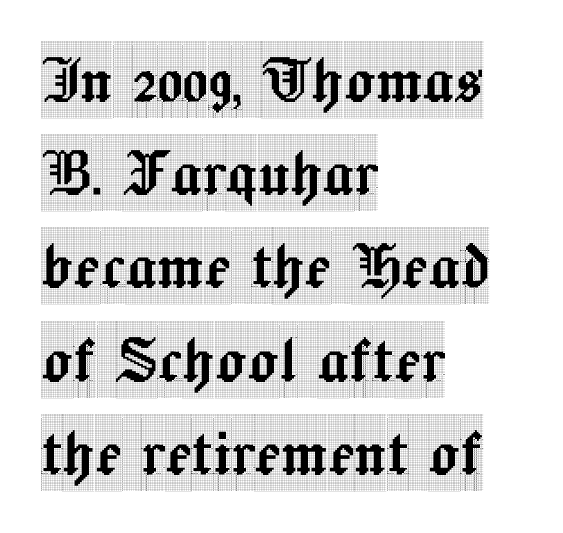
The image shows 77 px condensed serif type, upright; set left-aligned, line spacing 1.21x, normal letter spacing, not underlined; a large x-height.
